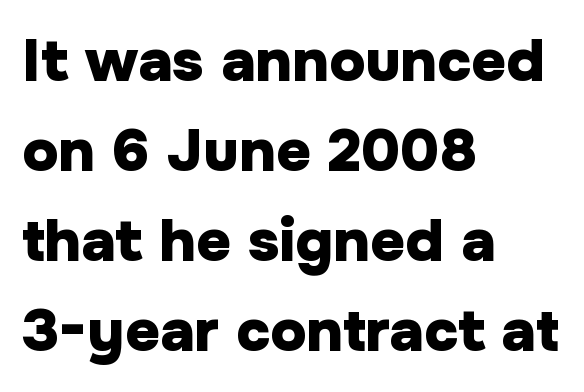
Q: Is the text bold? A: Yes.
Q: Is the text italic (slanted)? A: No, it is upright.
Q: Is the typeface a serif or a sans-serif typeface? A: Sans-serif.
Q: Is the text underlined? A: No.
Q: How is the paragraph aligned? A: Left-aligned.
Q: Is the spacing between letters normal or unusually wide? A: Normal.
Q: Is the spacing between lines tight, normal or loose? A: Normal.
Q: Width (condensed, normal, or wide)? A: Normal.
Q: Stroke contrast? A: Low.
Q: x-height? A: Medium.
Q: Monospaced? A: No.
